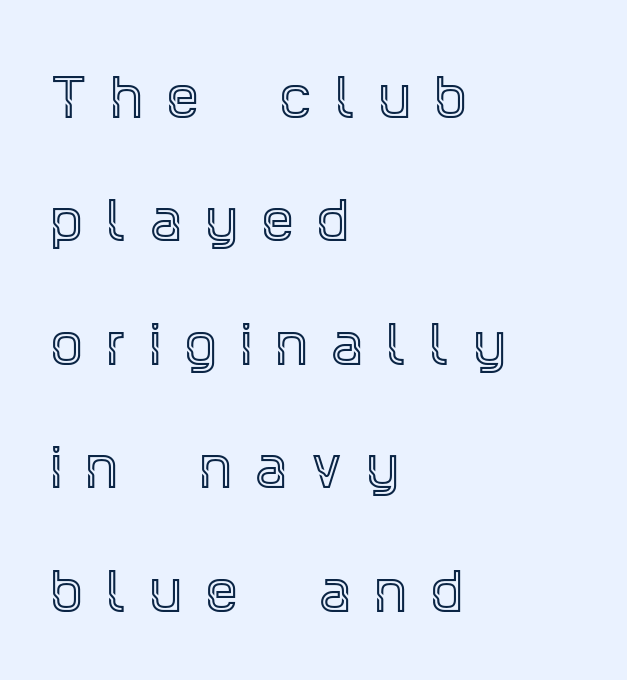
Check where the strokes stop: tiny serifs finish them off. Vertical strokes here are truly vertical. This sample is left-justified, so line endings fall wherever the words run out. This rendering features lettering with no underline. What stands out about the letter spacing? Its width — letters are far apart. The line-height multiplier appears high, well above default.
